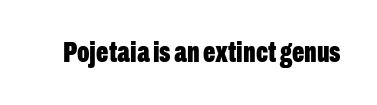
Q: Is the text bold? A: Yes.
Q: Is the text italic (slanted)? A: No, it is upright.
Q: Is the typeface a serif or a sans-serif typeface? A: Sans-serif.
Q: Is the text underlined? A: No.
Q: Is the spacing between letters normal or unusually wide? A: Normal.
Q: Width (condensed, normal, or wide)? A: Condensed.
Q: Stroke contrast? A: Low.
Q: x-height? A: Medium.
Q: Monospaced? A: No.
